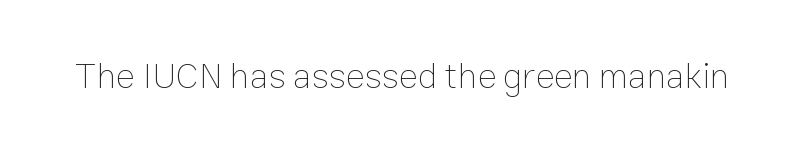
{"italic": "no", "bold": "no", "weight": "thin", "width": "normal", "stroke_contrast": "low", "x_height": "medium", "monospaced": "no", "underline": "no", "letter_spacing": "normal", "letter_spacing_em": 0.0, "glyph_px": 36}
